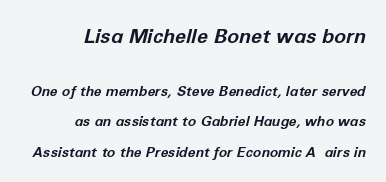
The image shows 20 px bold type, italic (leaning right); set right-aligned, loose line spacing (2.18x), normal letter spacing, not underlined; the first (top) block is 1.43x larger.
